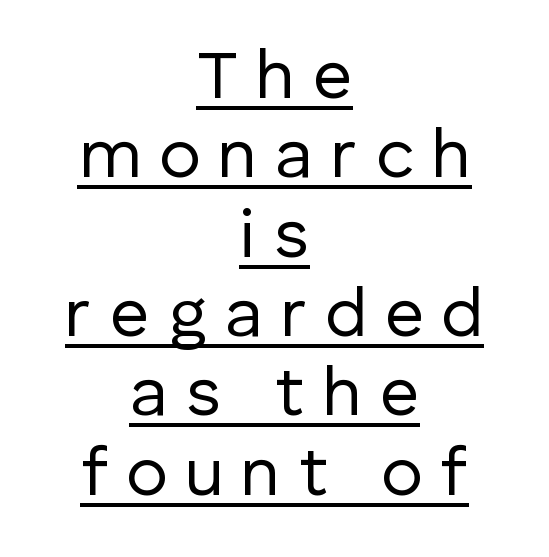
Is there much room between lines? No — they nearly touch. Spacing verdict: proportional, widths tailored to each character. Spacing between characters has been opened up far beyond the box default. These lines are composed in type without serifs. The passage shown is underscored from start to finish. The lines in this sample share a center point and differ in where they start and stop.
